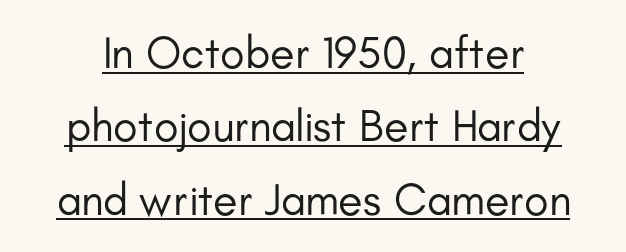
The image shows 45 px regular-weight sans-serif type, upright; set normal line spacing (1.63x), normal letter spacing, underlined; low stroke contrast and a small x-height.
